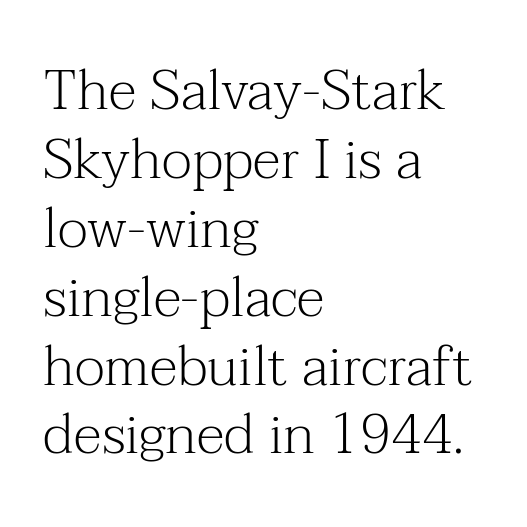
Q: Is the text bold? A: No.
Q: Is the text italic (slanted)? A: No, it is upright.
Q: Is the typeface a serif or a sans-serif typeface? A: Serif.
Q: Is the text underlined? A: No.
Q: How is the paragraph aligned? A: Left-aligned.
Q: Is the spacing between letters normal or unusually wide? A: Normal.
Q: Width (condensed, normal, or wide)? A: Normal.
Q: Stroke contrast? A: Medium.
Q: x-height? A: Medium.
Q: Monospaced? A: No.
